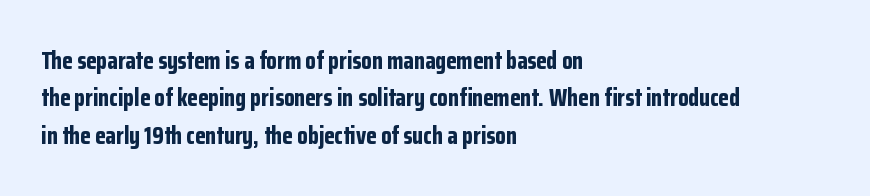
Q: Is the text bold? A: Yes.
Q: Is the text italic (slanted)? A: No, it is upright.
Q: Is the text underlined? A: No.
Q: How is the paragraph aligned? A: Left-aligned.
Q: Is the spacing between letters normal or unusually wide? A: Normal.
Q: Is the spacing between lines tight, normal or loose? A: Normal.
